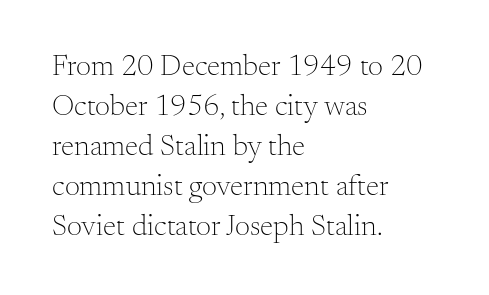
The image shows 30 px light serif type, upright; set left-aligned, normal line spacing (1.33x), normal letter spacing, not underlined; medium stroke contrast and a small x-height.
